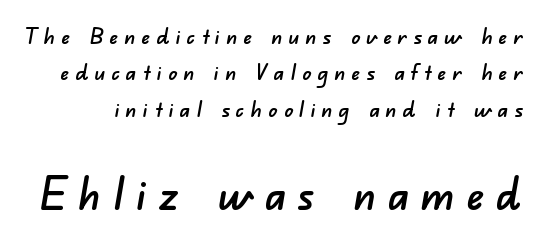
{"serif": "no", "width": "normal", "stroke_contrast": "low", "x_height": "small", "monospaced": "no", "underline": "no", "line_spacing": "normal", "line_spacing_ratio": 1.65, "letter_spacing": "wide", "letter_spacing_em": 0.28, "larger_block": "second", "size_ratio": 2.0, "glyph_px": 44}
